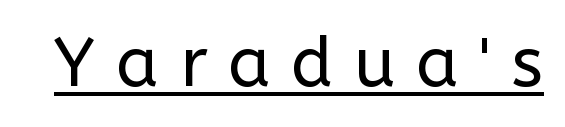
Q: Is the text bold? A: No.
Q: Is the text italic (slanted)? A: No, it is upright.
Q: Is the typeface a serif or a sans-serif typeface? A: Sans-serif.
Q: Is the text underlined? A: Yes.
Q: Is the spacing between letters normal or unusually wide? A: Unusually wide.
Q: Width (condensed, normal, or wide)? A: Normal.
Q: Stroke contrast? A: Low.
Q: x-height? A: Medium.
Q: Monospaced? A: No.
